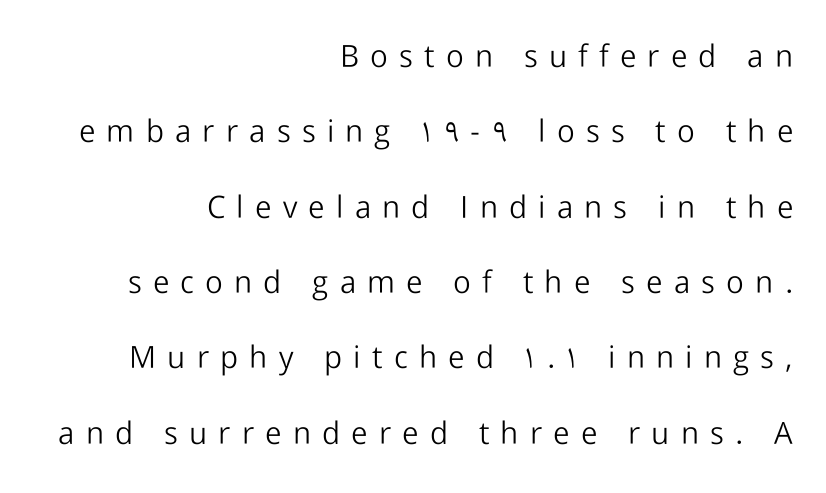
{"serif": "no", "italic": "no", "bold": "no", "weight": "light", "width": "normal", "stroke_contrast": "low", "x_height": "medium", "monospaced": "no", "underline": "no", "align": "right", "line_spacing": "loose", "line_spacing_ratio": 2.43, "letter_spacing": "wide", "letter_spacing_em": 0.36, "glyph_px": 31}
